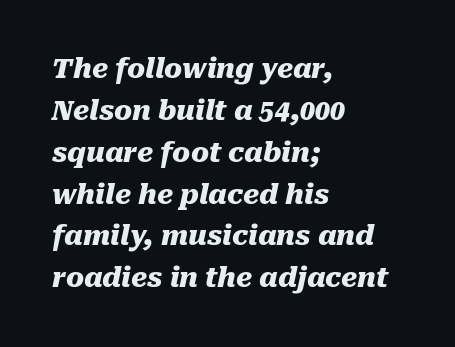
Q: Is the text bold? A: Yes.
Q: Is the text italic (slanted)? A: Yes, it leans right by about 10 degrees.
Q: Is the text underlined? A: No.
Q: How is the paragraph aligned? A: Left-aligned.
Q: Is the spacing between letters normal or unusually wide? A: Normal.
Q: Is the spacing between lines tight, normal or loose? A: Normal.
